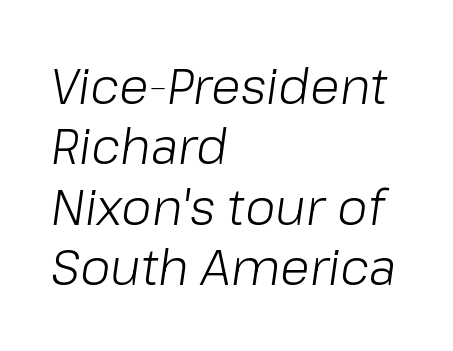
{"italic": "yes", "lean": "right", "slant_degrees": 8, "bold": "no", "weight": "light", "width": "normal", "stroke_contrast": "low", "x_height": "medium", "monospaced": "no", "underline": "no", "align": "left", "line_spacing_ratio": 1.23, "letter_spacing": "normal", "letter_spacing_em": 0.0, "glyph_px": 49}
